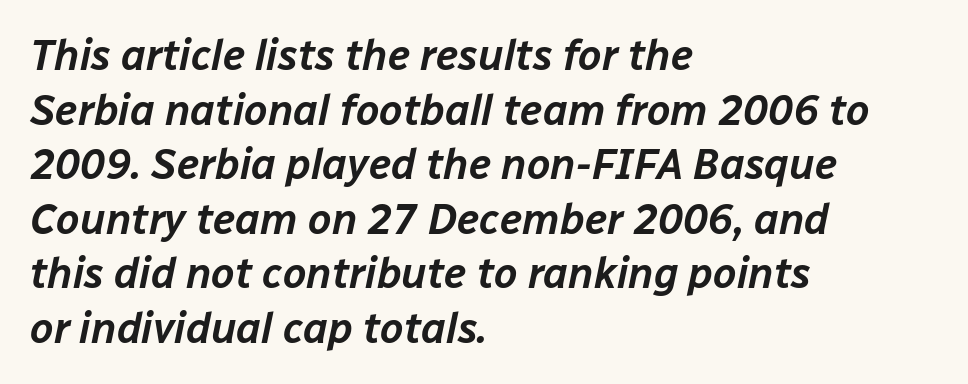
Think of a printed novel: that variable character pitch is what you see here. The gap between lines stays unmarked. Slant detected: the letters are inclined. Regular leading.
